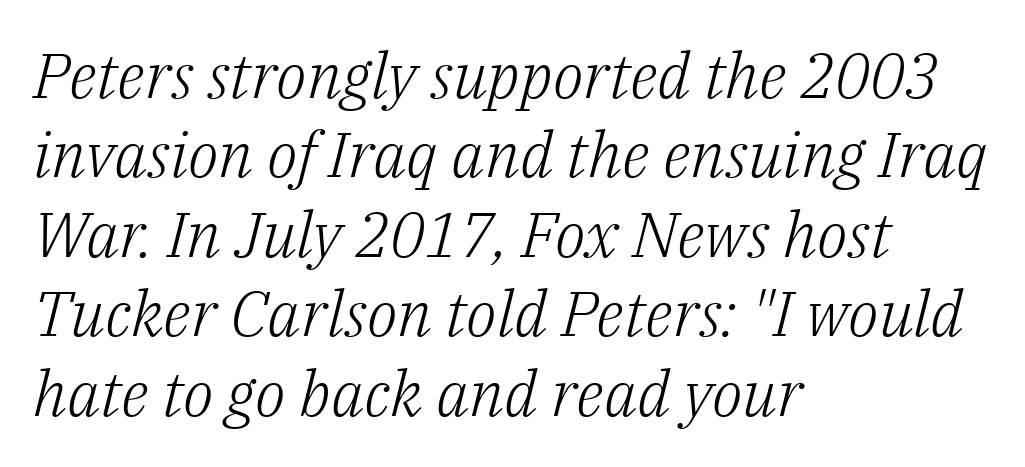
Q: Is the text bold? A: No.
Q: Is the text italic (slanted)? A: Yes, it leans right by about 14 degrees.
Q: Is the typeface a serif or a sans-serif typeface? A: Serif.
Q: Is the text underlined? A: No.
Q: How is the paragraph aligned? A: Left-aligned.
Q: Is the spacing between letters normal or unusually wide? A: Normal.
Q: Is the spacing between lines tight, normal or loose? A: Normal.
Q: Width (condensed, normal, or wide)? A: Normal.
Q: Stroke contrast? A: Low.
Q: x-height? A: Medium.
Q: Monospaced? A: No.
